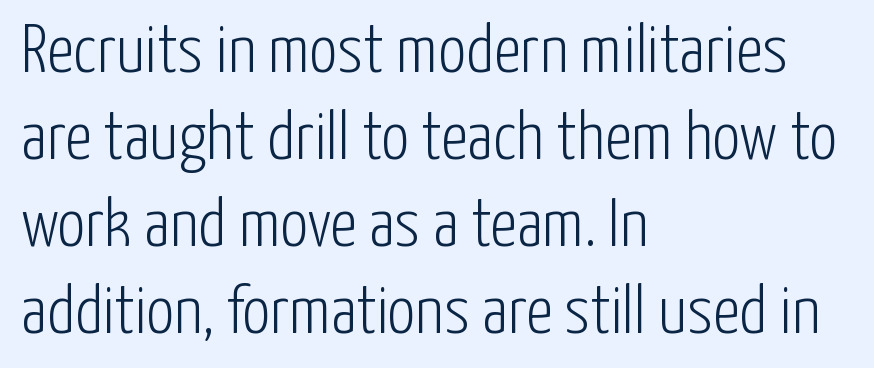
{"serif": "no", "italic": "no", "bold": "no", "weight": "light", "width": "condensed", "stroke_contrast": "low", "x_height": "medium", "monospaced": "no", "underline": "no", "align": "left", "line_spacing": "normal", "line_spacing_ratio": 1.26, "letter_spacing": "normal", "letter_spacing_em": 0.0, "glyph_px": 69}
